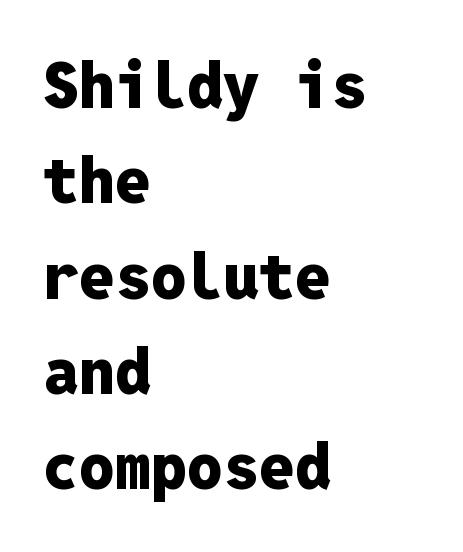
Q: Is the text bold? A: Yes.
Q: Is the text italic (slanted)? A: No, it is upright.
Q: Is the typeface a serif or a sans-serif typeface? A: Sans-serif.
Q: Is the text underlined? A: No.
Q: How is the paragraph aligned? A: Left-aligned.
Q: Is the spacing between letters normal or unusually wide? A: Normal.
Q: Is the spacing between lines tight, normal or loose? A: Normal.
Q: Width (condensed, normal, or wide)? A: Normal.
Q: Stroke contrast? A: Low.
Q: x-height? A: Medium.
Q: Monospaced? A: Yes.
